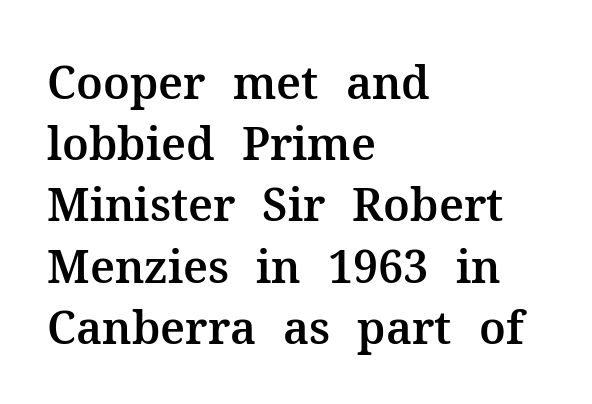
The image shows 45 px serif type, upright; set left-aligned, normal line spacing (1.36x), normal letter spacing, not underlined; medium stroke contrast and a medium x-height.
